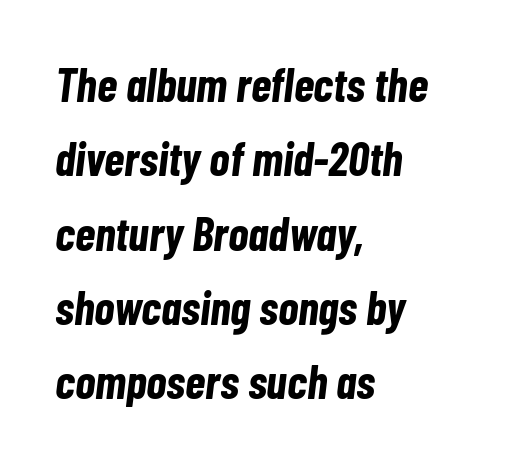
The image shows 47 px bold, condensed type, italic (leaning right); set left-aligned, normal line spacing (1.58x), normal letter spacing, not underlined; low stroke contrast and a medium x-height.
